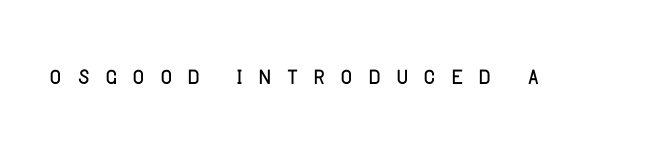
Stroke thickness stays within the range of a standard reading face or lighter. Underlining? Definitely not there. This is the regular roman posture of the typeface. Spacing between characters has been opened up far beyond the box default. No feet cap the strokes, marking this as sans-serif type.
